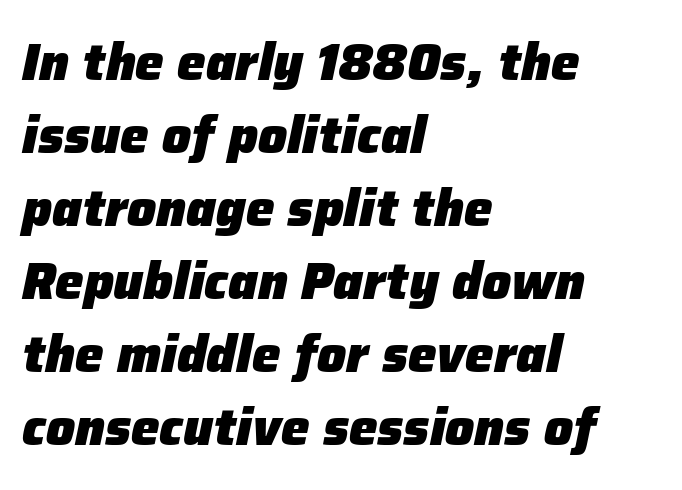
{"italic": "yes", "lean": "right", "slant_degrees": 12, "bold": "yes", "weight": "heavy", "width": "normal", "stroke_contrast": "low", "x_height": "medium", "monospaced": "no", "underline": "no", "align": "left", "line_spacing": "normal", "line_spacing_ratio": 1.43, "letter_spacing": "normal", "letter_spacing_em": 0.0, "glyph_px": 51}
